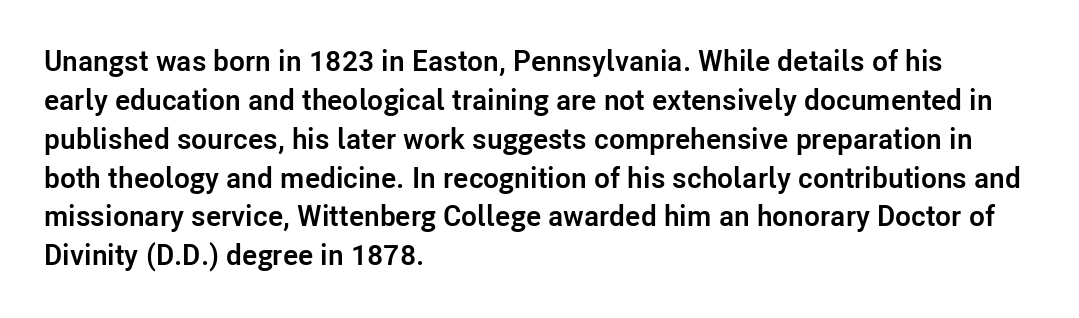
Q: Is the text bold? A: Yes.
Q: Is the text italic (slanted)? A: No, it is upright.
Q: Is the typeface a serif or a sans-serif typeface? A: Sans-serif.
Q: Is the text underlined? A: No.
Q: How is the paragraph aligned? A: Left-aligned.
Q: Is the spacing between letters normal or unusually wide? A: Normal.
Q: Is the spacing between lines tight, normal or loose? A: Normal.
Q: Width (condensed, normal, or wide)? A: Normal.
Q: Stroke contrast? A: Low.
Q: x-height? A: Medium.
Q: Monospaced? A: No.
